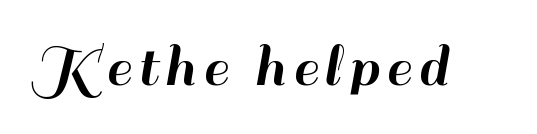
The image shows 63 px sans-serif type; set not underlined; high stroke contrast and a small x-height.
